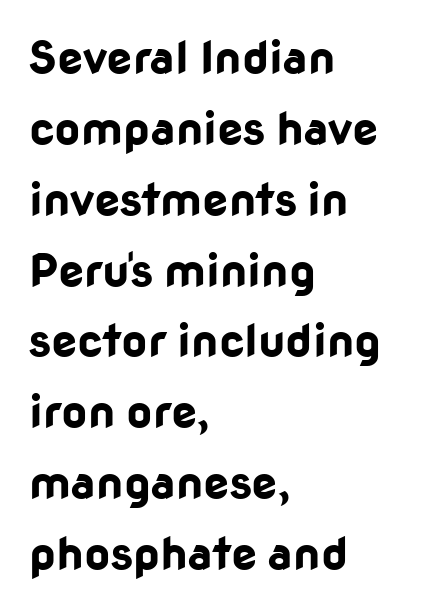
What weight is shown? A full bold with thick strokes. Here the glyphs are tracked normally, forming tight word shapes. The letters carry no serifs — their stems end cleanly without finishing strokes. The rag falls on the right side of this text block.
